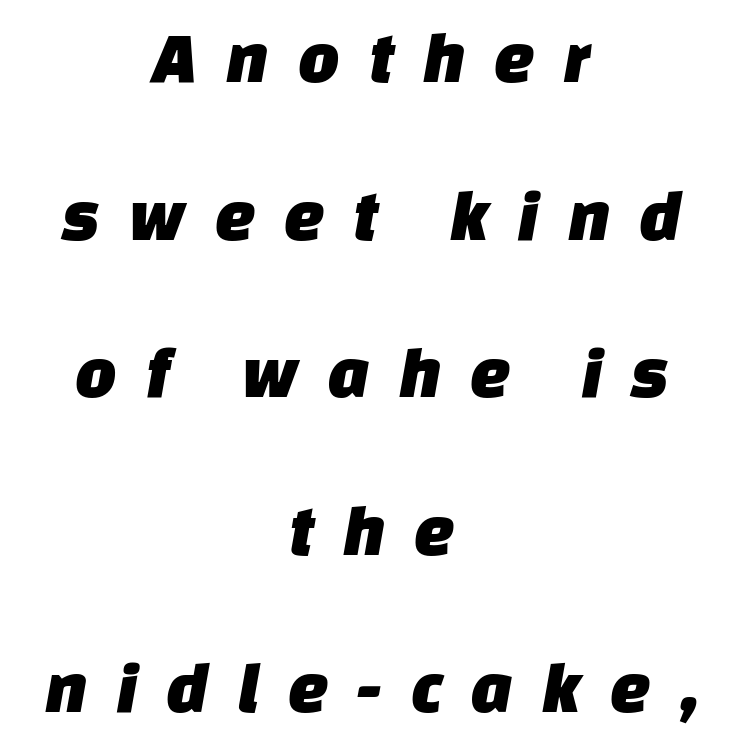
{"serif": "no", "width": "normal", "stroke_contrast": "low", "x_height": "large", "monospaced": "no", "underline": "no", "align": "center", "line_spacing": "loose", "line_spacing_ratio": 2.13, "letter_spacing": "wide", "letter_spacing_em": 0.37, "glyph_px": 74}
